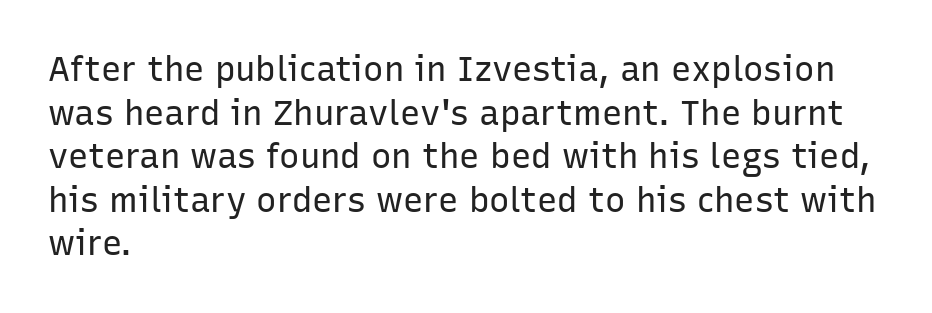
Spacing between characters is what you'd get straight out of the box. A typesetter would mark this as roman, not italic. Nothing heavy about these letters — not bold at all. Just letters on the line, the space beneath them empty. No feet cap the strokes, marking this as sans-serif type.
